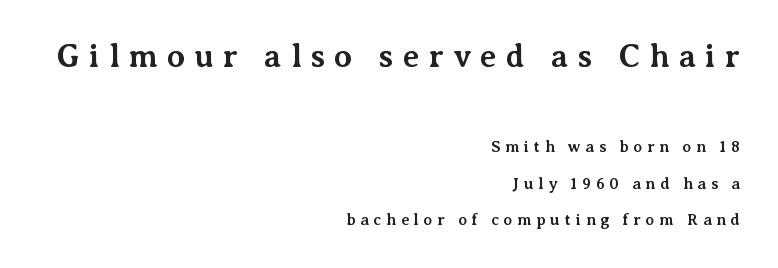
Q: Is the text bold? A: Yes.
Q: Is the text italic (slanted)? A: No, it is upright.
Q: Is the typeface a serif or a sans-serif typeface? A: Serif.
Q: Is the text underlined? A: No.
Q: How is the paragraph aligned? A: Right-aligned.
Q: Is the spacing between letters normal or unusually wide? A: Unusually wide.
Q: Is the spacing between lines tight, normal or loose? A: Loose.
Q: Which block of text is set in a larger size, the first (top) or the second (bottom)? A: The first (top) one.
Q: Width (condensed, normal, or wide)? A: Normal.
Q: Stroke contrast? A: Medium.
Q: x-height? A: Medium.
Q: Monospaced? A: No.
